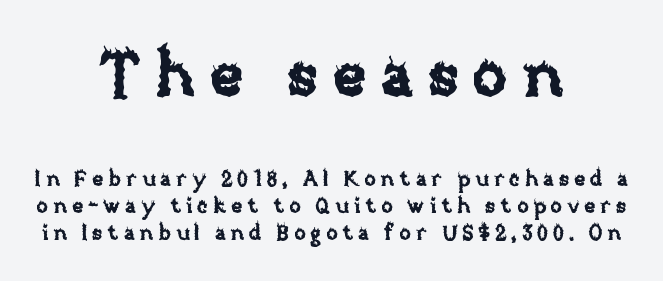
Q: Is the text italic (slanted)? A: No, it is upright.
Q: Is the text underlined? A: No.
Q: How is the paragraph aligned? A: Centered.
Q: Is the spacing between letters normal or unusually wide? A: Unusually wide.
Q: Is the spacing between lines tight, normal or loose? A: Normal.
Q: Which block of text is set in a larger size, the first (top) or the second (bottom)? A: The first (top) one.
Q: Width (condensed, normal, or wide)? A: Normal.
Q: Stroke contrast? A: Low.
Q: x-height? A: Large.
Q: Monospaced? A: No.
